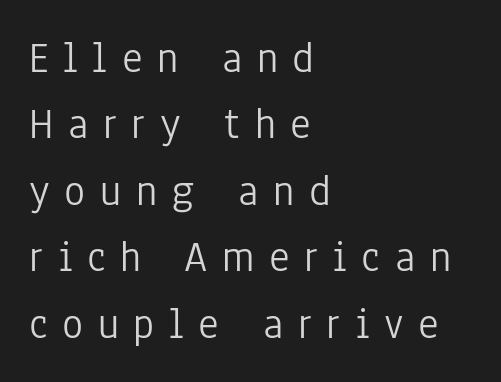
Normally led — the rows are evenly, conventionally spaced. Students, note that the glyphs here are deliberately spaced far apart. The axis of the letterforms is exactly vertical. The area under the type is left untouched. Horizontal alignment here is leftward, the default for most running prose. Check where the strokes stop: nothing finishes them off — pure sans.
